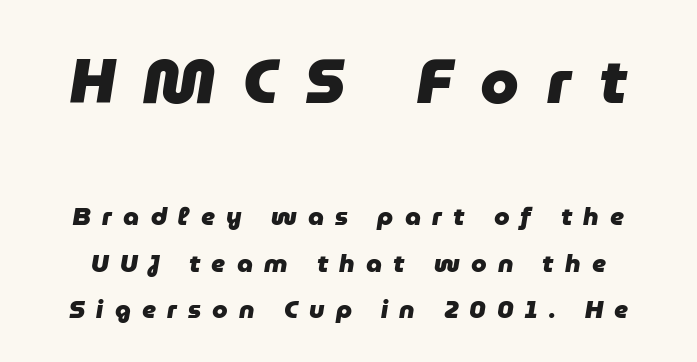
Q: Is the text bold? A: Yes.
Q: Is the text italic (slanted)? A: Yes, it leans right by about 9 degrees.
Q: Is the text underlined? A: No.
Q: Is the spacing between letters normal or unusually wide? A: Unusually wide.
Q: Which block of text is set in a larger size, the first (top) or the second (bottom)? A: The first (top) one.
Q: Width (condensed, normal, or wide)? A: Normal.
Q: Stroke contrast? A: Low.
Q: x-height? A: Medium.
Q: Monospaced? A: No.
